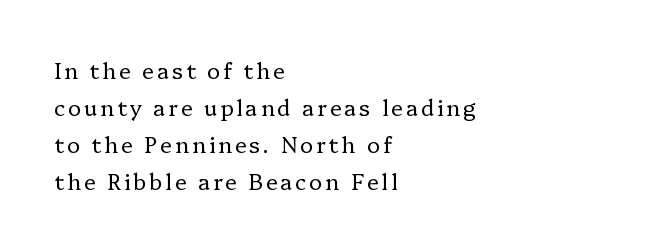
The image shows 22 px text type, upright; set left-aligned, normal line spacing (1.68x), not underlined.
